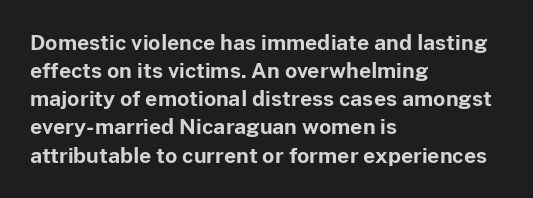
{"italic": "no", "bold": "yes", "underline": "no", "align": "left", "line_spacing": "normal", "line_spacing_ratio": 1.34, "letter_spacing": "normal", "letter_spacing_em": 0.0, "glyph_px": 21}
